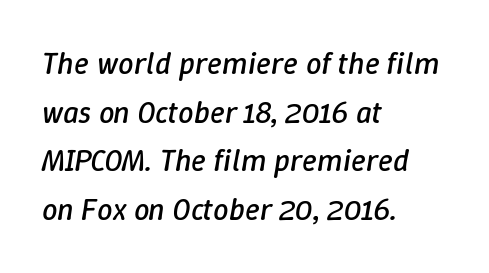
The image shows 31 px regular-weight type, italic (leaning right); set left-aligned, normal line spacing (1.57x), normal letter spacing, not underlined; low stroke contrast and a medium x-height.
